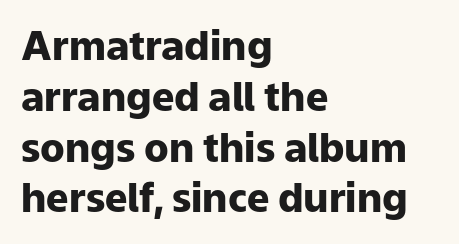
{"serif": "no", "italic": "no", "bold": "yes", "weight": "heavy", "width": "normal", "stroke_contrast": "low", "x_height": "medium", "monospaced": "no", "underline": "no", "align": "left", "line_spacing": "normal", "line_spacing_ratio": 1.27, "letter_spacing": "normal", "letter_spacing_em": 0.0, "glyph_px": 40}
